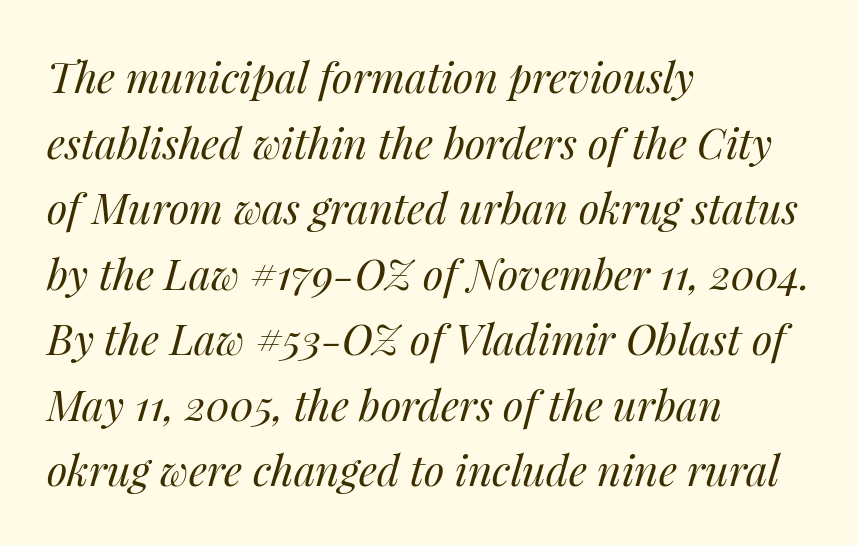
Q: Is the text bold? A: No.
Q: Is the text italic (slanted)? A: Yes, it leans right by about 14 degrees.
Q: Is the text underlined? A: No.
Q: How is the paragraph aligned? A: Left-aligned.
Q: Is the spacing between letters normal or unusually wide? A: Normal.
Q: Is the spacing between lines tight, normal or loose? A: Normal.
Q: Width (condensed, normal, or wide)? A: Normal.
Q: Stroke contrast? A: Medium.
Q: x-height? A: Medium.
Q: Monospaced? A: No.
